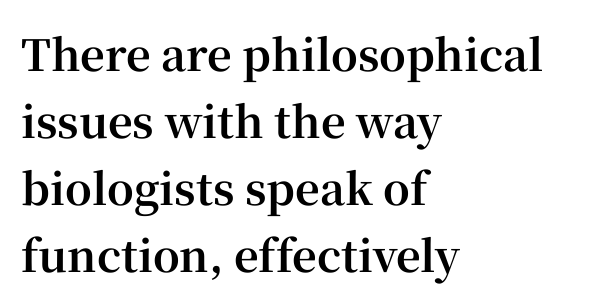
{"serif": "yes", "italic": "no", "bold": "yes", "weight": "bold", "width": "normal", "stroke_contrast": "high", "x_height": "medium", "monospaced": "no", "underline": "no", "align": "left", "line_spacing": "normal", "line_spacing_ratio": 1.56, "letter_spacing": "normal", "letter_spacing_em": 0.0, "glyph_px": 43}
